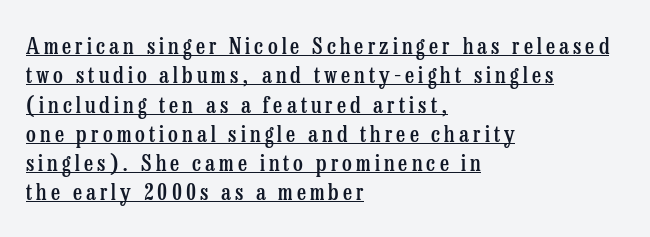
{"italic": "no", "bold": "semi", "underline": "yes", "align": "left", "line_spacing": "normal", "line_spacing_ratio": 1.33, "glyph_px": 22}
